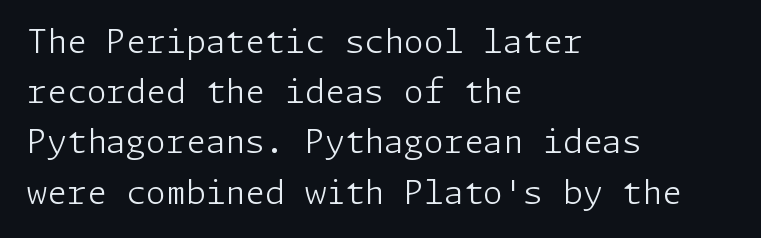
{"serif": "no", "italic": "no", "bold": "no", "weight": "light", "width": "normal", "stroke_contrast": "low", "x_height": "medium", "underline": "no", "align": "left", "line_spacing": "normal", "line_spacing_ratio": 1.57, "letter_spacing": "normal", "letter_spacing_em": 0.0, "glyph_px": 32}
